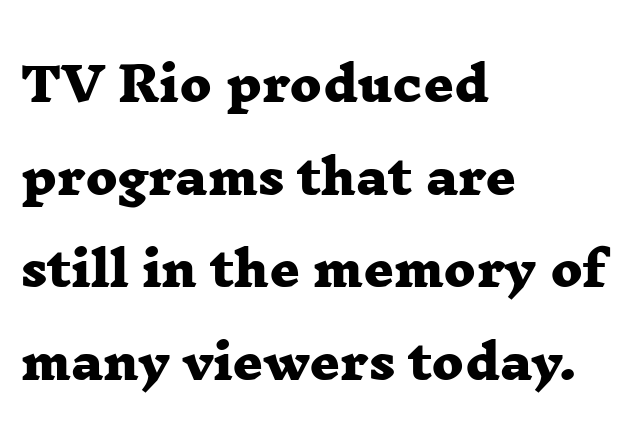
Every row of glyphs begins at an identical x-position on the left. Honestly, there is no underline to notice here at all. Type style note: has serifs. This sample has the flowing, uneven cadence of proportional lettering.
